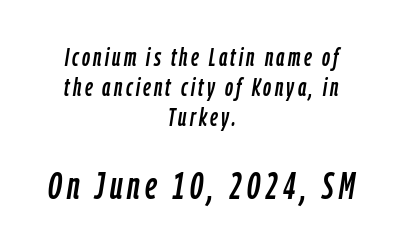
Q: Is the text italic (slanted)? A: Yes, it leans right by about 9 degrees.
Q: Is the text underlined? A: No.
Q: How is the paragraph aligned? A: Centered.
Q: Which block of text is set in a larger size, the first (top) or the second (bottom)? A: The second (bottom) one.
Q: Width (condensed, normal, or wide)? A: Condensed.
Q: Stroke contrast? A: Low.
Q: x-height? A: Medium.
Q: Monospaced? A: No.
